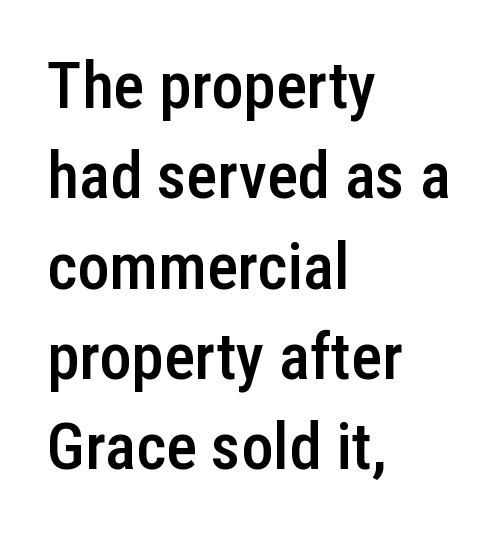
This is moderately heavy type, rendered in semibold. All the whitespace from short lines collects on the right. No italicization has been applied; the sample stays upright. Looks like regular typesetting: each glyph gets only the width it needs.
